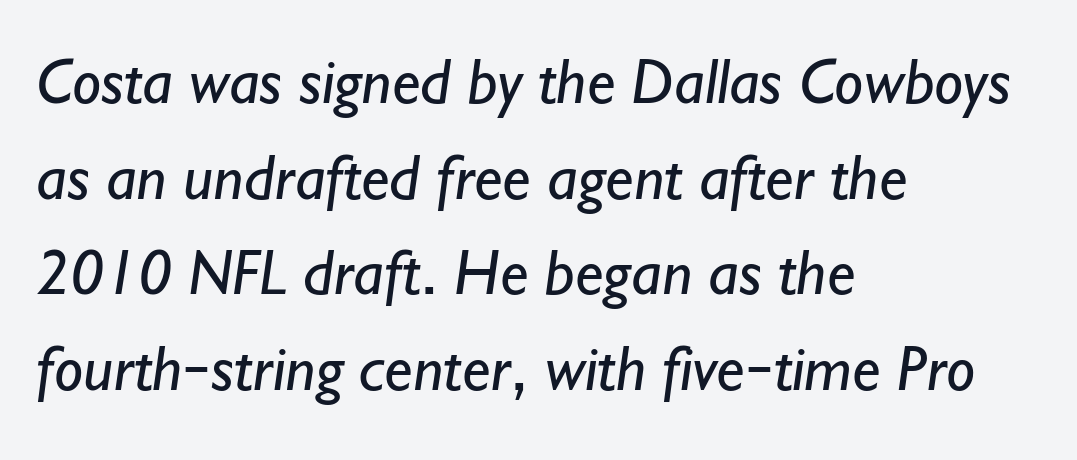
{"serif": "no", "bold": "no", "weight": "regular", "width": "normal", "stroke_contrast": "low", "x_height": "small", "monospaced": "no", "underline": "no", "align": "left", "line_spacing": "normal", "line_spacing_ratio": 1.47, "letter_spacing": "normal", "letter_spacing_em": 0.0, "glyph_px": 65}
